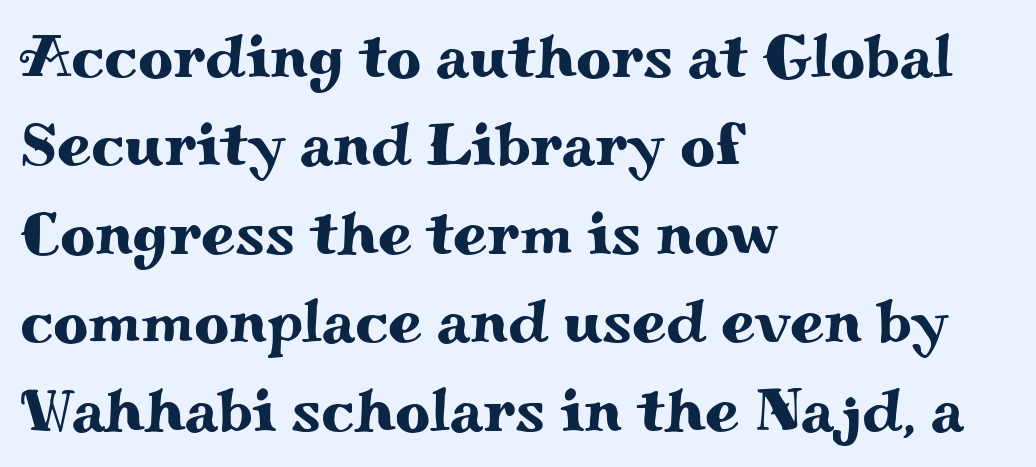
Spacing between characters is what you'd get straight out of the box. This sample has the flowing, uneven cadence of proportional lettering. The space directly below the letters is spotless. The lettering stays uniformly vertical, giving the passage a roman look. This is serif lettering, the kind often seen in printed books.
